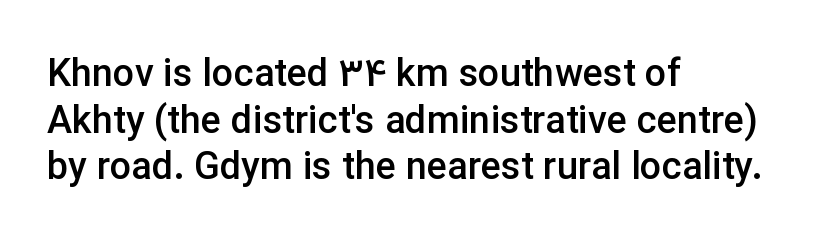
A sans-serif font was chosen for this passage. Firm but not heavy-handed strokes: this text is semibold. Anything drawn beneath the words? Only blank space. How are the letters spaced? Ordinarily, with no added tracking. Line starts are locked; line ends wander. Style check: upright.
